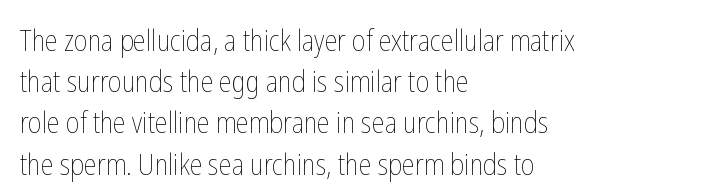
The font is comparable to plain body text, perhaps lighter. The tracking reads as untouched default to a designer's eye. A student would call this left alignment; a typographer would say flush left, rag right. Posture: upright roman.
